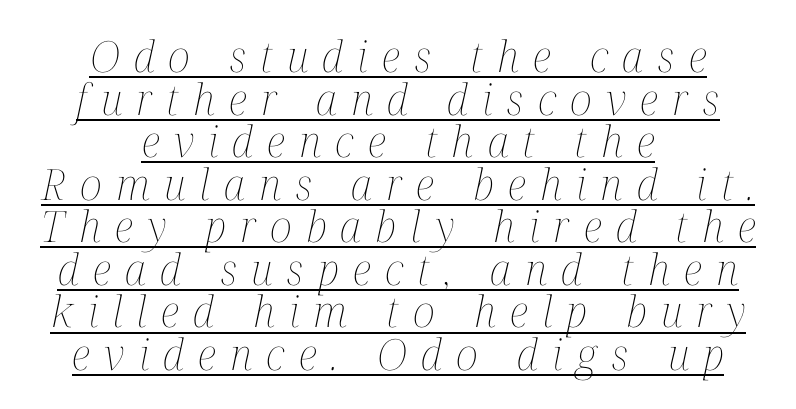
The image shows 43 px thin, condensed type, italic (leaning right); set centered, tight line spacing (0.99x), unusually wide letter spacing (+0.33 em), underlined; medium stroke contrast and a medium x-height.
